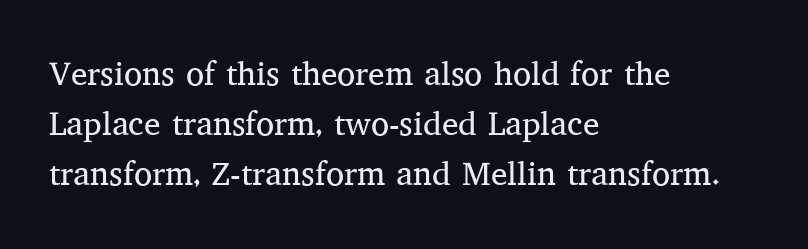
Q: Is the text bold? A: No.
Q: Is the text italic (slanted)? A: No, it is upright.
Q: Is the typeface a serif or a sans-serif typeface? A: Serif.
Q: Is the text underlined? A: No.
Q: How is the paragraph aligned? A: Left-aligned.
Q: Is the spacing between letters normal or unusually wide? A: Normal.
Q: Is the spacing between lines tight, normal or loose? A: Normal.
Q: Width (condensed, normal, or wide)? A: Normal.
Q: Stroke contrast? A: Medium.
Q: x-height? A: Medium.
Q: Monospaced? A: No.
